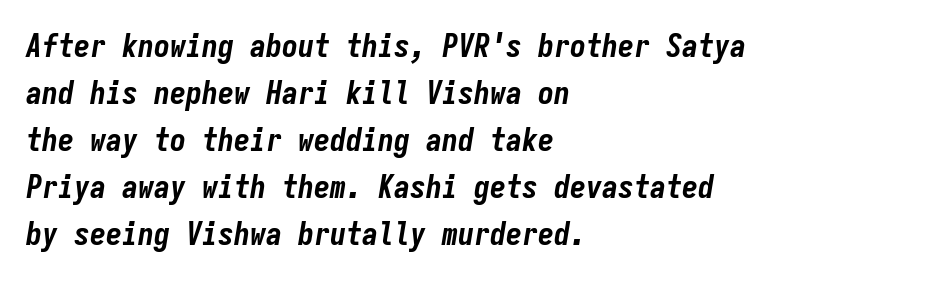
The image shows 32 px bold, condensed type, italic (leaning right), monospaced; set left-aligned, normal line spacing (1.47x), normal letter spacing, not underlined; low stroke contrast and a medium x-height.
